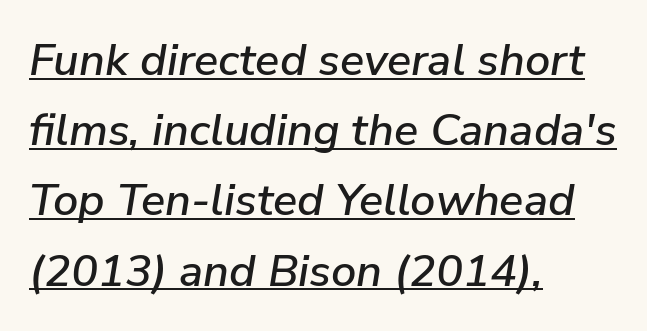
Q: Is the text italic (slanted)? A: Yes, it leans right by about 9 degrees.
Q: Is the text underlined? A: Yes.
Q: How is the paragraph aligned? A: Left-aligned.
Q: Is the spacing between letters normal or unusually wide? A: Normal.
Q: Is the spacing between lines tight, normal or loose? A: Normal.
Q: Width (condensed, normal, or wide)? A: Normal.
Q: Stroke contrast? A: Low.
Q: x-height? A: Medium.
Q: Monospaced? A: No.
